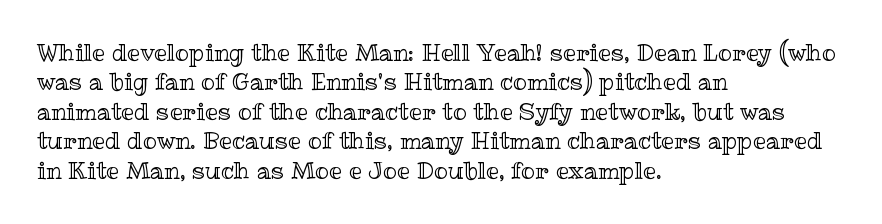
Q: Is the text italic (slanted)? A: No, it is upright.
Q: Is the text underlined? A: No.
Q: How is the paragraph aligned? A: Left-aligned.
Q: Is the spacing between letters normal or unusually wide? A: Normal.
Q: Is the spacing between lines tight, normal or loose? A: Normal.
